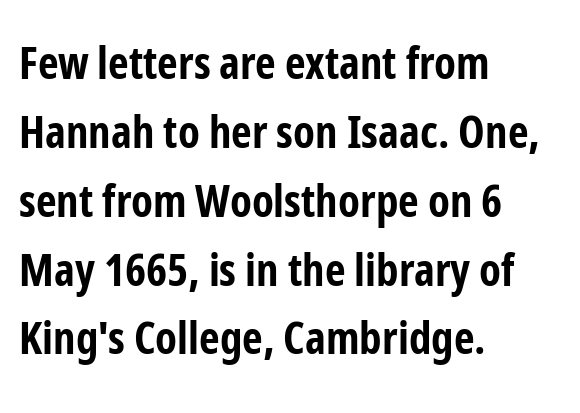
{"serif": "no", "italic": "no", "bold": "yes", "weight": "bold", "width": "condensed", "stroke_contrast": "low", "x_height": "medium", "monospaced": "no", "underline": "no", "align": "left", "line_spacing": "normal", "line_spacing_ratio": 1.53, "letter_spacing": "normal", "letter_spacing_em": 0.0, "glyph_px": 45}
